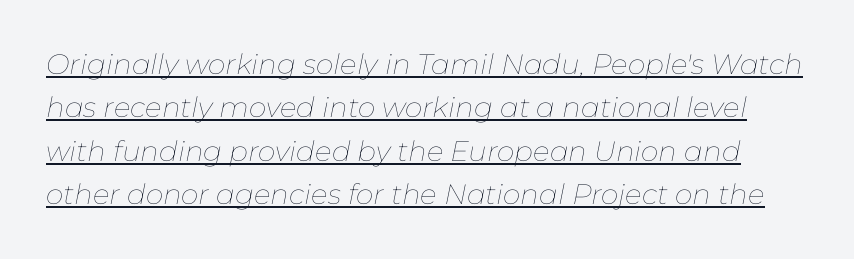
Honestly, the underline is the first thing you notice here. In terms of leading, this rendering sits right in the middle. These lines are rendered in a variable-pitch font. Observe the lean: these are italic letterforms. The passage shown is not bold in any degree.
